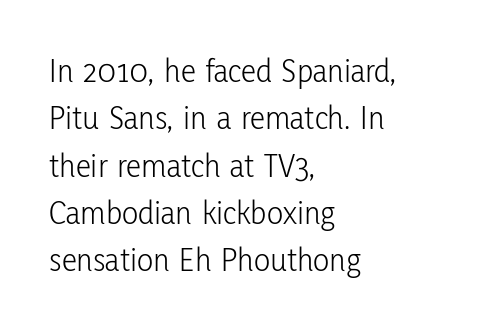
The image shows 34 px light, condensed sans-serif type, upright; set left-aligned, normal line spacing (1.39x), normal letter spacing, not underlined; low stroke contrast and a medium x-height.
